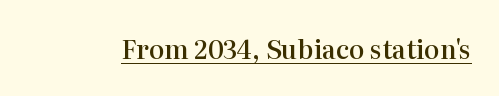
{"italic": "no", "bold": "semi", "underline": "yes", "letter_spacing": "normal", "letter_spacing_em": 0.0, "glyph_px": 26}
